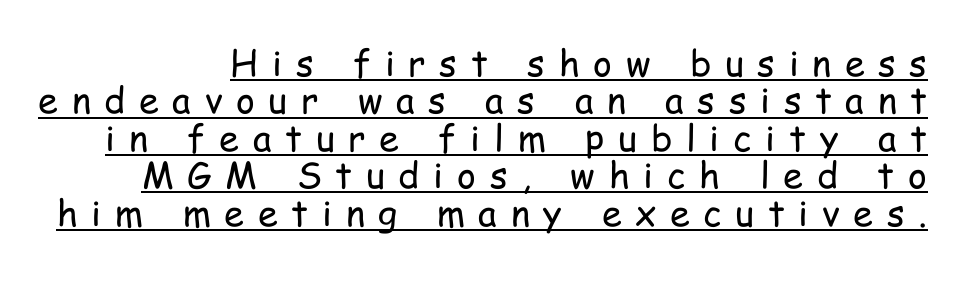
The glyphs in this specimen are sans serif. Short note: letters widely spaced. Compared with undecorated copy, this sample adds a rule below the words. Varying glyph widths throughout — classic text-font behaviour. Leading is clearly below the norm, producing a dense column. This is the regular roman posture of the typeface.
